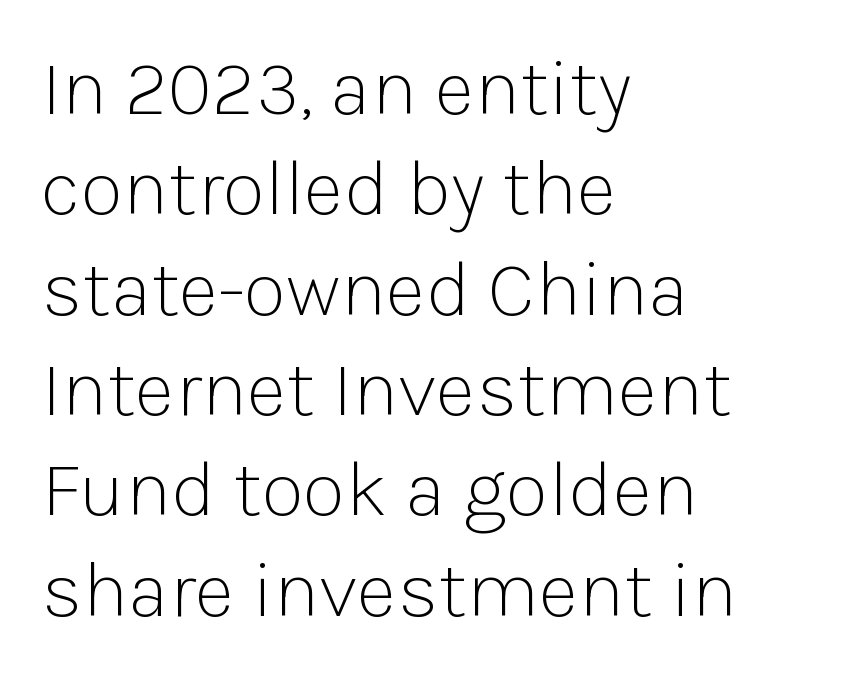
{"serif": "no", "italic": "no", "bold": "no", "weight": "light", "width": "normal", "stroke_contrast": "low", "x_height": "medium", "monospaced": "no", "underline": "no", "align": "left", "line_spacing": "normal", "line_spacing_ratio": 1.27, "letter_spacing": "normal", "letter_spacing_em": 0.0, "glyph_px": 79}
